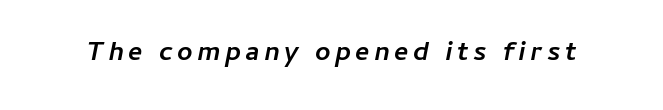
Q: Is the text bold? A: Yes.
Q: Is the text italic (slanted)? A: Yes, it leans right by about 11 degrees.
Q: Is the text underlined? A: No.
